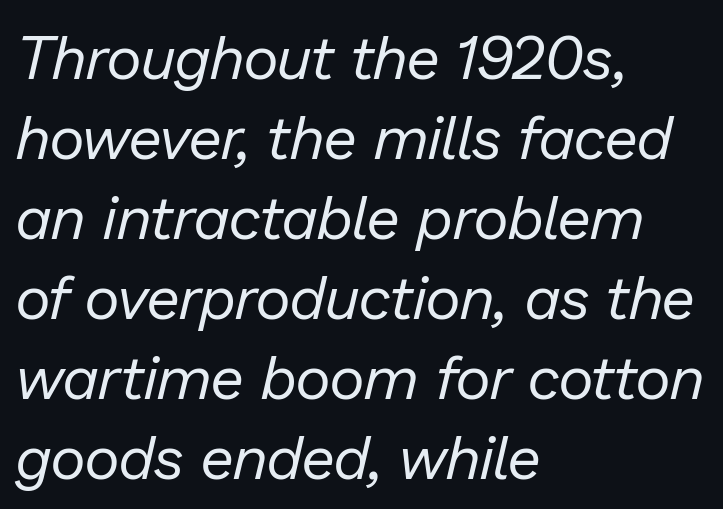
The image shows 61 px regular-weight type, italic (leaning right); set left-aligned, normal line spacing (1.31x), normal letter spacing, not underlined; low stroke contrast and a medium x-height.
